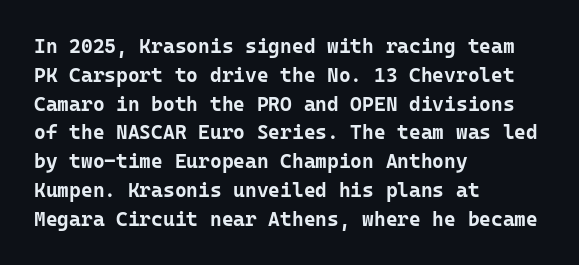
The image shows 20 px bold type, upright; set left-aligned, normal line spacing (1.44x), normal letter spacing, not underlined.
